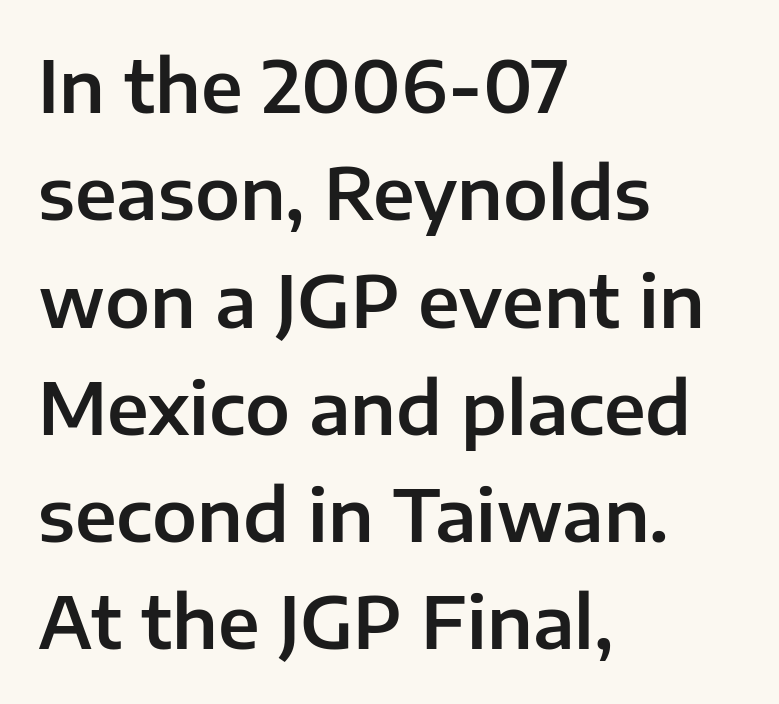
Q: Is the text italic (slanted)? A: No, it is upright.
Q: Is the typeface a serif or a sans-serif typeface? A: Sans-serif.
Q: Is the text underlined? A: No.
Q: How is the paragraph aligned? A: Left-aligned.
Q: Is the spacing between letters normal or unusually wide? A: Normal.
Q: Is the spacing between lines tight, normal or loose? A: Normal.
Q: Width (condensed, normal, or wide)? A: Normal.
Q: Stroke contrast? A: Low.
Q: x-height? A: Medium.
Q: Monospaced? A: No.
